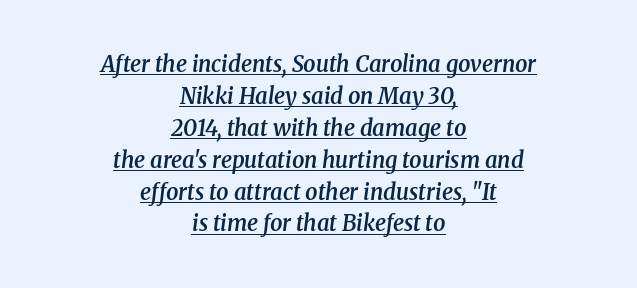
Caption: semibold face, moderately heavy strokes. Students, note that the glyphs here touch the page at normal intervals. Compared with a flush-left layout, this one balances lines on the center instead. Tall strokes in this sample are angled rather than plumb.
